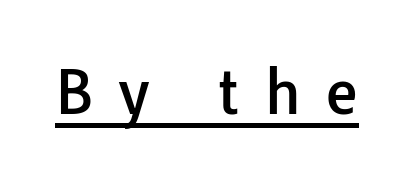
{"serif": "no", "italic": "no", "width": "normal", "stroke_contrast": "low", "x_height": "medium", "monospaced": "no", "underline": "yes", "letter_spacing": "wide", "letter_spacing_em": 0.43, "glyph_px": 59}
